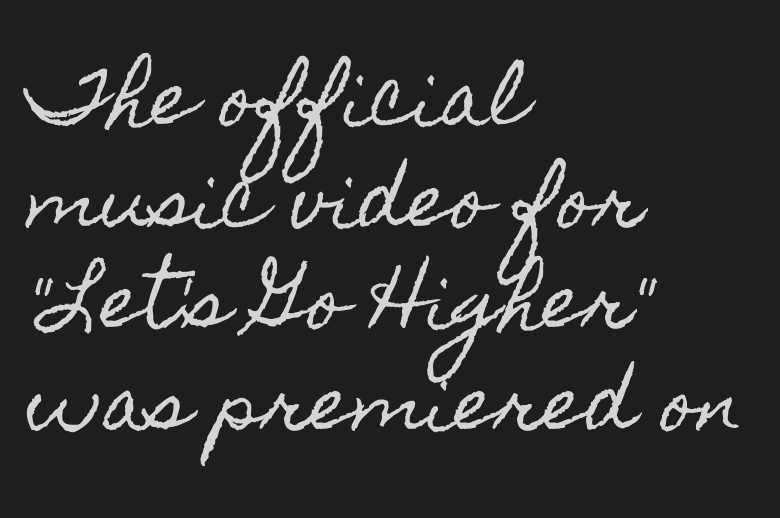
Compared with typical paragraphs, the rows here are spaced about the same. These lines are rendered in a variable-pitch font. The words here are not underlined. The lines are quadded left.
